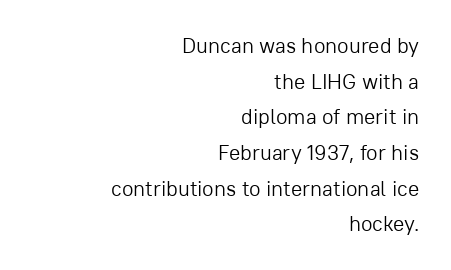
Weight: regular or lighter. No extra tracking has been applied to these lines. Short and long lines alike share a common ending point at right. The specimen reads as upright at a glance. The zone under the glyphs is completely vacant.
